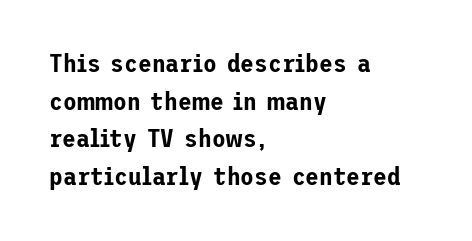
Q: Is the text italic (slanted)? A: No, it is upright.
Q: Is the text underlined? A: No.
Q: How is the paragraph aligned? A: Left-aligned.
Q: Is the spacing between letters normal or unusually wide? A: Normal.
Q: Is the spacing between lines tight, normal or loose? A: Normal.
